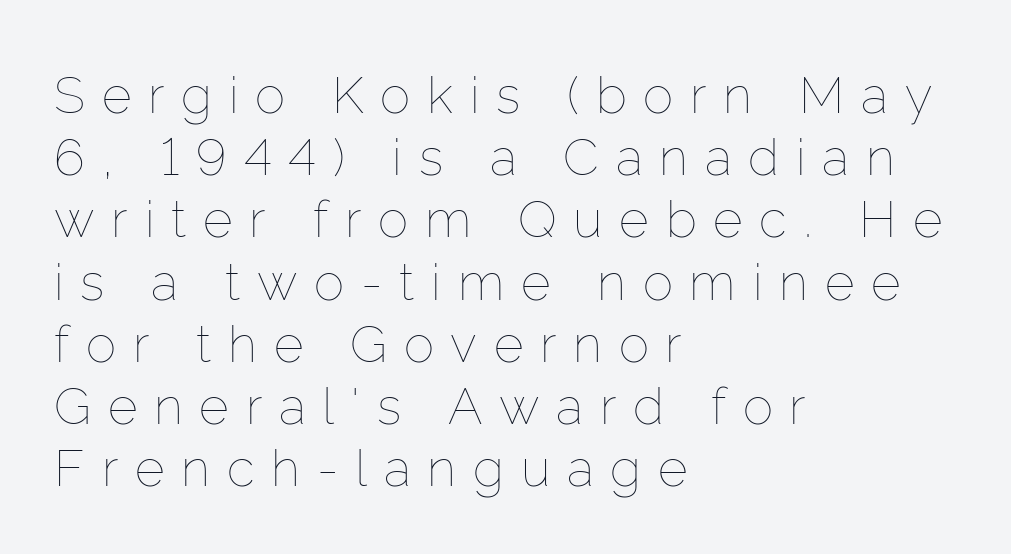
Q: Is the text bold? A: No.
Q: Is the text italic (slanted)? A: No, it is upright.
Q: Is the text underlined? A: No.
Q: How is the paragraph aligned? A: Left-aligned.
Q: Is the spacing between letters normal or unusually wide? A: Unusually wide.
Q: Width (condensed, normal, or wide)? A: Normal.
Q: Stroke contrast? A: Low.
Q: x-height? A: Medium.
Q: Monospaced? A: No.
